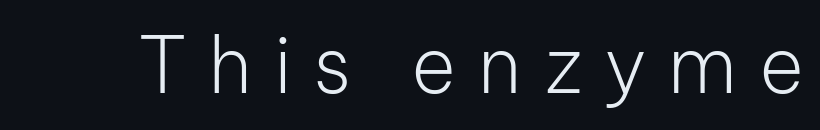
The font is comparable to plain body text, perhaps lighter. The passage shown is not underscored anywhere. Posture: upright roman. Each letter keeps its own natural width here, so spacing adapts to shape. This sample uses a sans-serif face.
